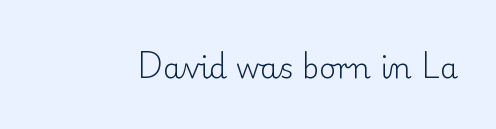
No word sits above an underline. Inter-character spacing is left at the font's built-in metrics. Heaviness? Minimal to ordinary, like unemphasized prose. The letters stand upright; this is a roman face.
